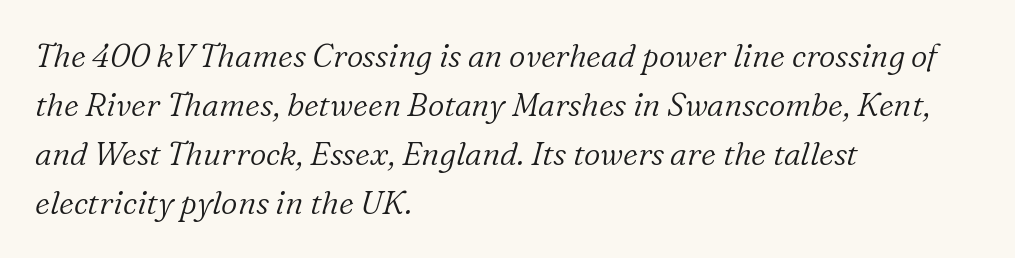
{"serif": "yes", "italic": "yes", "lean": "right", "slant_degrees": 16, "bold": "no", "weight": "light", "width": "normal", "stroke_contrast": "low", "x_height": "medium", "monospaced": "no", "underline": "no", "align": "left", "line_spacing": "normal", "line_spacing_ratio": 1.53, "letter_spacing": "normal", "letter_spacing_em": 0.0, "glyph_px": 32}
